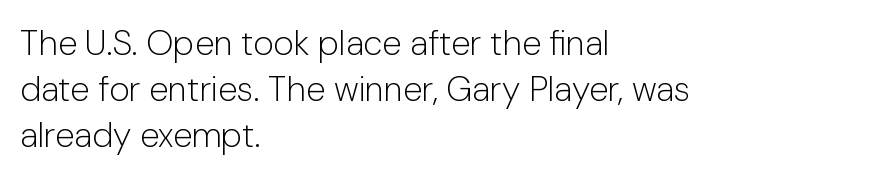
Q: Is the text bold? A: No.
Q: Is the text italic (slanted)? A: No, it is upright.
Q: Is the typeface a serif or a sans-serif typeface? A: Sans-serif.
Q: Is the text underlined? A: No.
Q: How is the paragraph aligned? A: Left-aligned.
Q: Is the spacing between letters normal or unusually wide? A: Normal.
Q: Is the spacing between lines tight, normal or loose? A: Normal.
Q: Width (condensed, normal, or wide)? A: Normal.
Q: Stroke contrast? A: Low.
Q: x-height? A: Medium.
Q: Monospaced? A: No.
